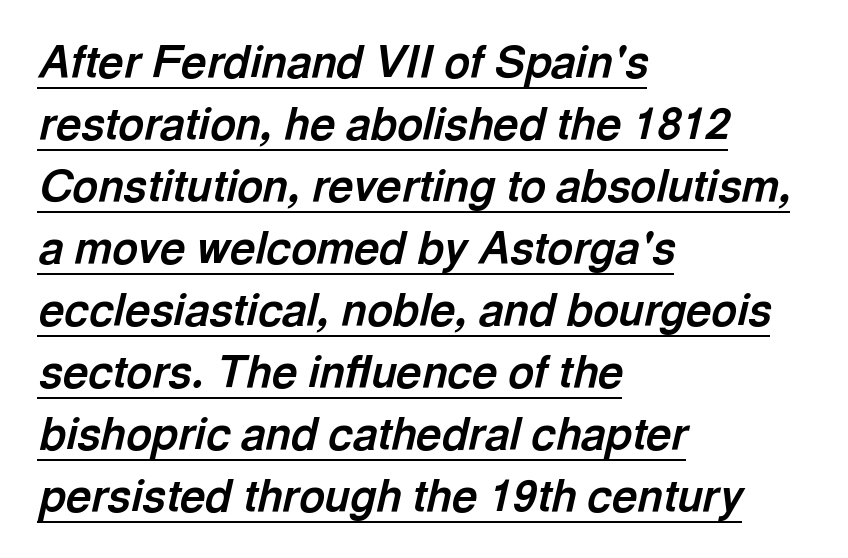
The image shows 44 px bold type, italic (leaning right); set left-aligned, normal line spacing (1.41x), normal letter spacing, underlined; a medium x-height.
